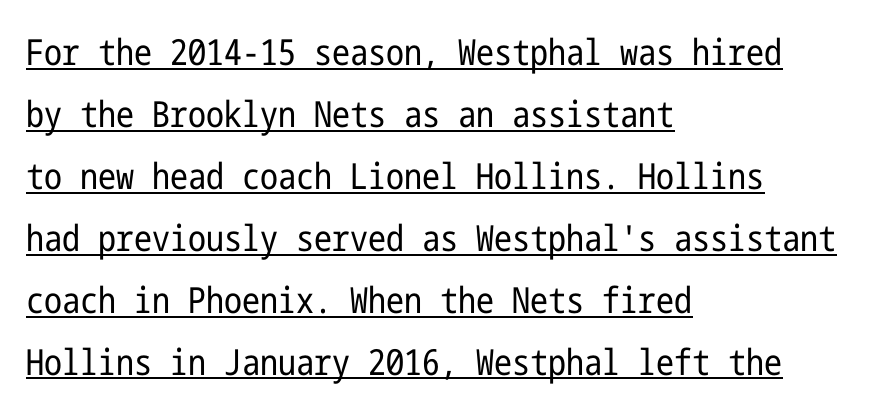
Q: Is the text bold? A: No.
Q: Is the text italic (slanted)? A: No, it is upright.
Q: Is the typeface a serif or a sans-serif typeface? A: Sans-serif.
Q: Is the text underlined? A: Yes.
Q: How is the paragraph aligned? A: Left-aligned.
Q: Is the spacing between letters normal or unusually wide? A: Normal.
Q: Width (condensed, normal, or wide)? A: Condensed.
Q: Stroke contrast? A: Low.
Q: x-height? A: Medium.
